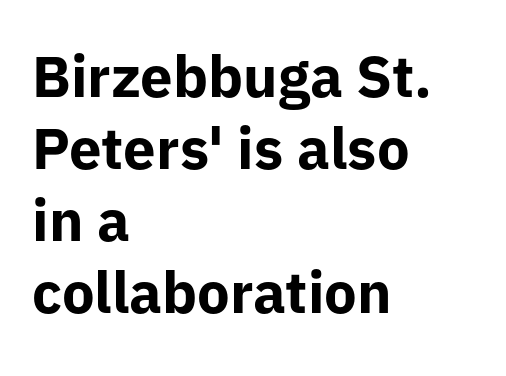
The image shows 58 px bold sans-serif type, upright; set left-aligned, line spacing 1.24x, normal letter spacing, not underlined; low stroke contrast and a medium x-height.
